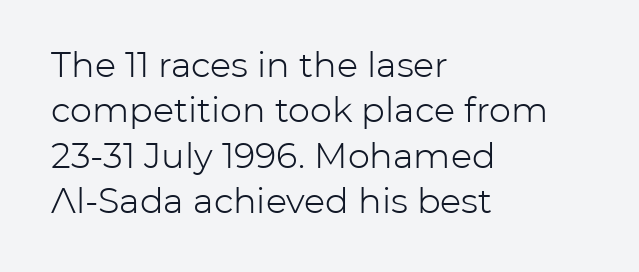
Q: Is the text bold? A: No.
Q: Is the text italic (slanted)? A: No, it is upright.
Q: Is the typeface a serif or a sans-serif typeface? A: Sans-serif.
Q: Is the text underlined? A: No.
Q: How is the paragraph aligned? A: Left-aligned.
Q: Is the spacing between letters normal or unusually wide? A: Normal.
Q: Is the spacing between lines tight, normal or loose? A: Normal.
Q: Width (condensed, normal, or wide)? A: Normal.
Q: Stroke contrast? A: Low.
Q: x-height? A: Medium.
Q: Monospaced? A: No.
